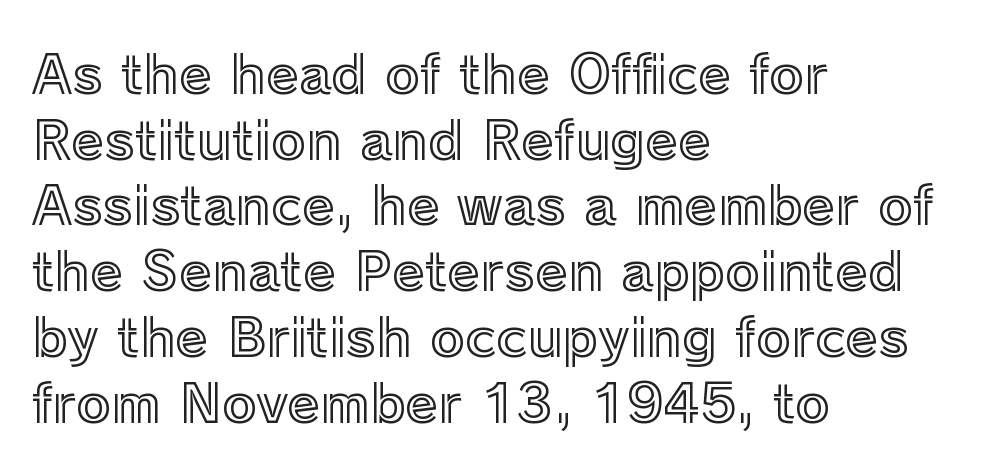
Q: Is the text italic (slanted)? A: No, it is upright.
Q: Is the text underlined? A: No.
Q: How is the paragraph aligned? A: Left-aligned.
Q: Is the spacing between letters normal or unusually wide? A: Normal.
Q: Width (condensed, normal, or wide)? A: Normal.
Q: x-height? A: Medium.
Q: Monospaced? A: No.
